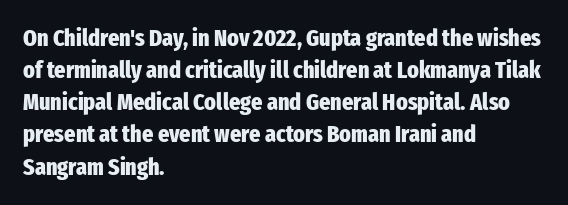
The image shows 24 px bold type, upright; set left-aligned, normal line spacing (1.34x), normal letter spacing, not underlined.
